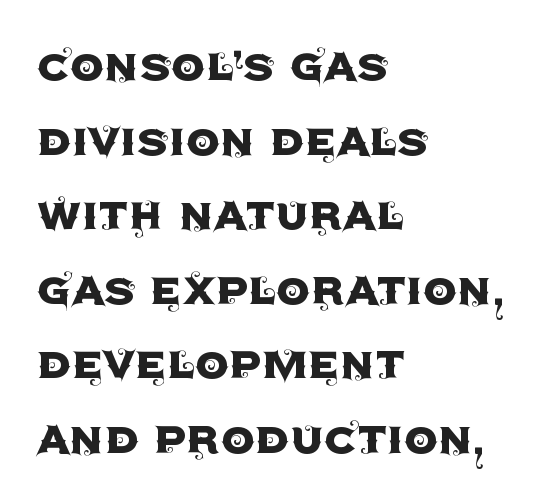
{"serif": "no", "italic": "no", "width": "normal", "x_height": "large", "monospaced": "no", "underline": "no", "align": "left", "line_spacing": "normal", "line_spacing_ratio": 1.38, "letter_spacing": "normal", "letter_spacing_em": 0.0, "glyph_px": 54}
